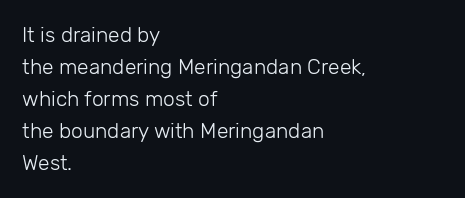
{"italic": "no", "bold": "no", "underline": "no", "align": "left", "line_spacing": "normal", "line_spacing_ratio": 1.52, "letter_spacing": "normal", "letter_spacing_em": 0.0, "glyph_px": 21}
